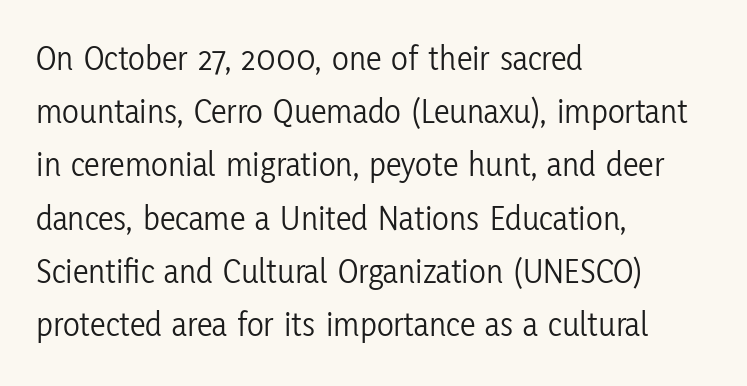
The image shows 35 px light, condensed sans-serif type, upright; set left-aligned, normal line spacing (1.52x), normal letter spacing, not underlined; low stroke contrast and a medium x-height.
